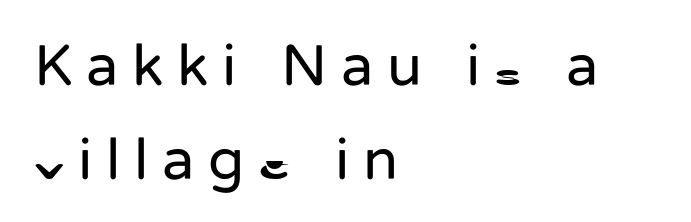
The zone under the glyphs is completely vacant. Character widths vary here, with narrow letters taking less room than wide ones. The passage shown has open, widely tracked lettering throughout. The letterforms sit at book weight or below. These lines are composed in type without serifs. Regular leading.
